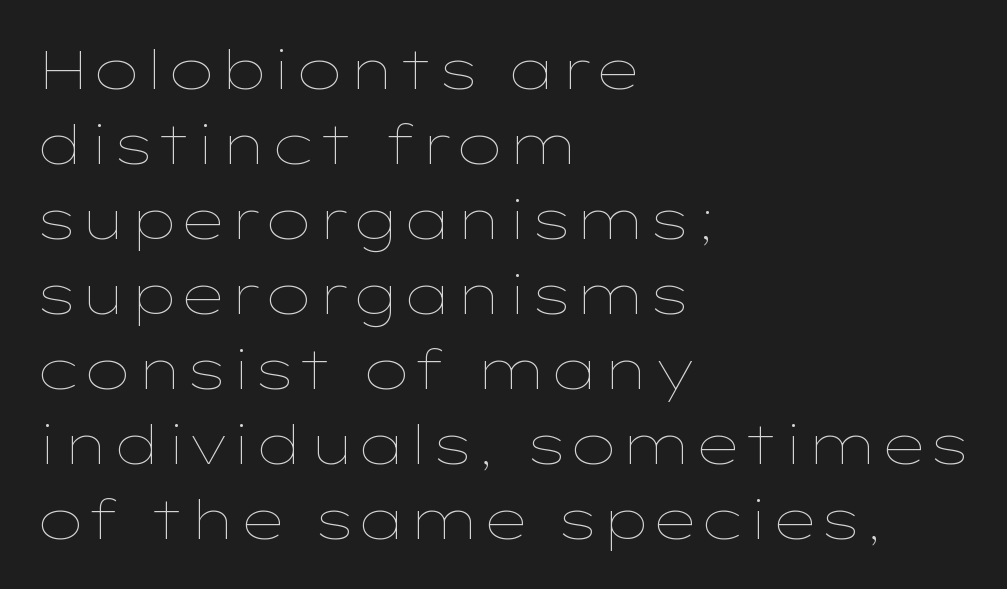
Q: Is the text bold? A: No.
Q: Is the text italic (slanted)? A: No, it is upright.
Q: Is the text underlined? A: No.
Q: How is the paragraph aligned? A: Left-aligned.
Q: Is the spacing between letters normal or unusually wide? A: Normal.
Q: Is the spacing between lines tight, normal or loose? A: Normal.
Q: Width (condensed, normal, or wide)? A: Wide.
Q: Stroke contrast? A: Low.
Q: x-height? A: Medium.
Q: Monospaced? A: No.
